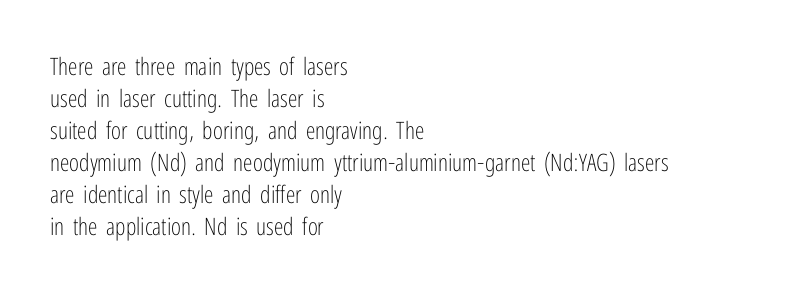
The image shows 24 px text type, upright; set left-aligned, normal line spacing (1.33x), normal letter spacing, not underlined.
